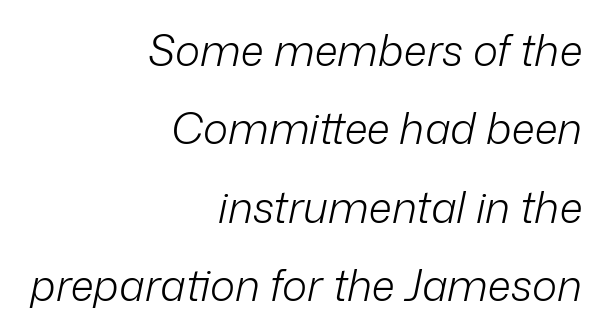
Q: Is the text bold? A: No.
Q: Is the text italic (slanted)? A: Yes, it leans right by about 12 degrees.
Q: Is the text underlined? A: No.
Q: How is the paragraph aligned? A: Right-aligned.
Q: Is the spacing between letters normal or unusually wide? A: Normal.
Q: Width (condensed, normal, or wide)? A: Normal.
Q: Stroke contrast? A: Low.
Q: x-height? A: Medium.
Q: Monospaced? A: No.
